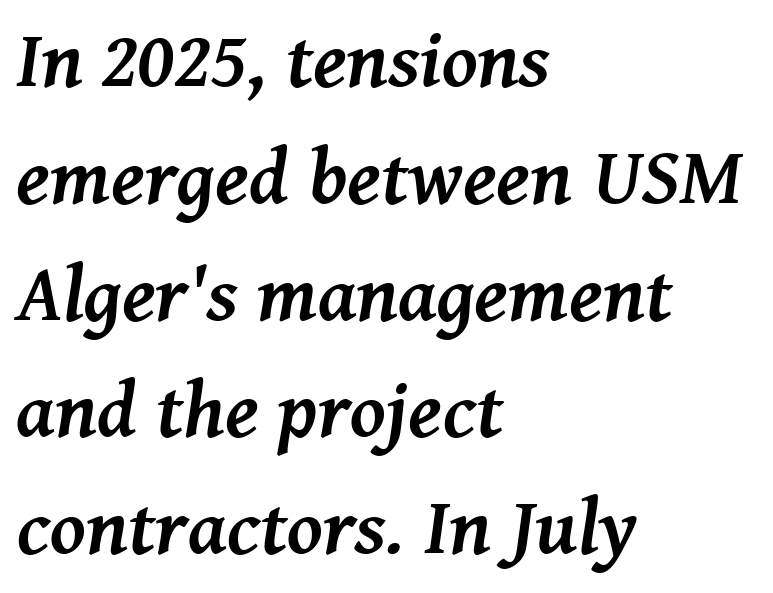
{"serif": "yes", "italic": "yes", "lean": "right", "slant_degrees": 8, "bold": "yes", "weight": "semibold", "width": "normal", "stroke_contrast": "medium", "x_height": "medium", "monospaced": "no", "underline": "no", "align": "left", "line_spacing": "normal", "line_spacing_ratio": 1.46, "letter_spacing": "normal", "letter_spacing_em": 0.0, "glyph_px": 80}
